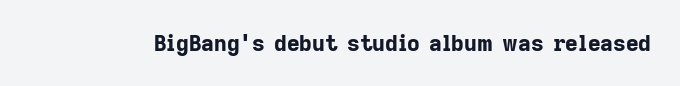
The image shows 22 px bold type, upright; set normal letter spacing, not underlined.
